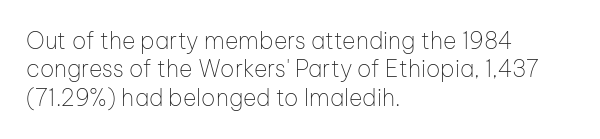
The image shows 23 px text type, upright; set left-aligned, line spacing 1.23x, normal letter spacing, not underlined.
